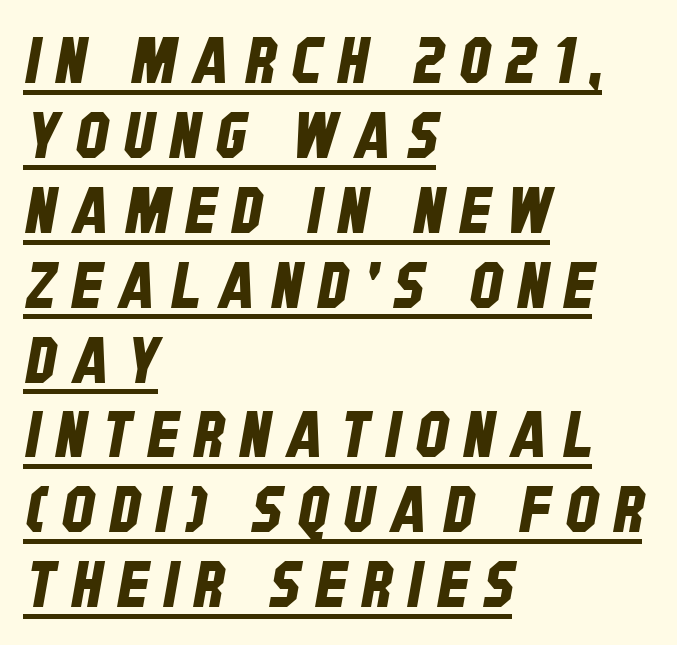
Q: Is the typeface a serif or a sans-serif typeface? A: Sans-serif.
Q: Is the text underlined? A: Yes.
Q: How is the paragraph aligned? A: Left-aligned.
Q: Is the spacing between letters normal or unusually wide? A: Unusually wide.
Q: Width (condensed, normal, or wide)? A: Condensed.
Q: Stroke contrast? A: Low.
Q: x-height? A: Large.
Q: Monospaced? A: No.
